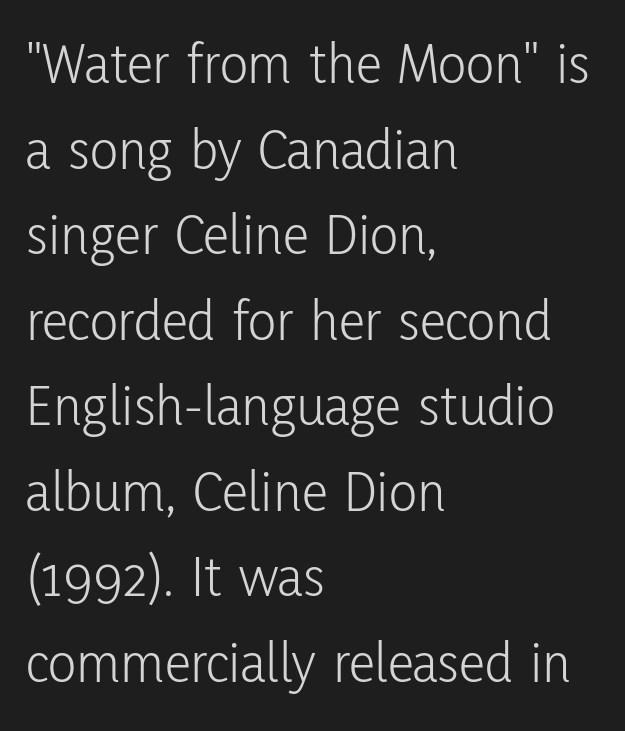
The image shows 59 px light, condensed sans-serif type, upright; set left-aligned, normal line spacing (1.45x), normal letter spacing, not underlined; low stroke contrast and a medium x-height.
